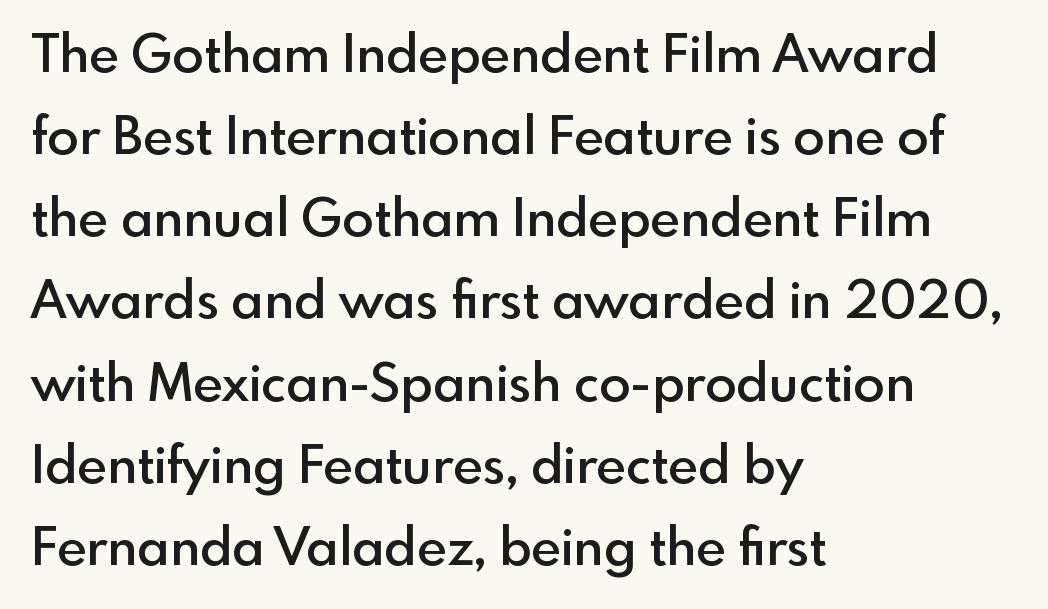
The image shows 52 px semibold sans-serif type, upright; set left-aligned, normal line spacing (1.58x), normal letter spacing, not underlined; a small x-height.
